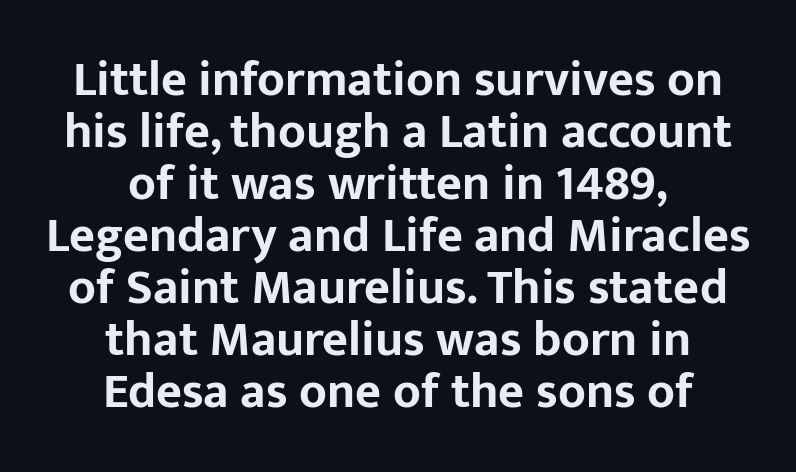
Q: Is the text bold? A: Yes.
Q: Is the text italic (slanted)? A: No, it is upright.
Q: Is the typeface a serif or a sans-serif typeface? A: Sans-serif.
Q: Is the text underlined? A: No.
Q: How is the paragraph aligned? A: Centered.
Q: Is the spacing between letters normal or unusually wide? A: Normal.
Q: Is the spacing between lines tight, normal or loose? A: Tight.
Q: Width (condensed, normal, or wide)? A: Normal.
Q: Stroke contrast? A: Low.
Q: x-height? A: Medium.
Q: Monospaced? A: No.
